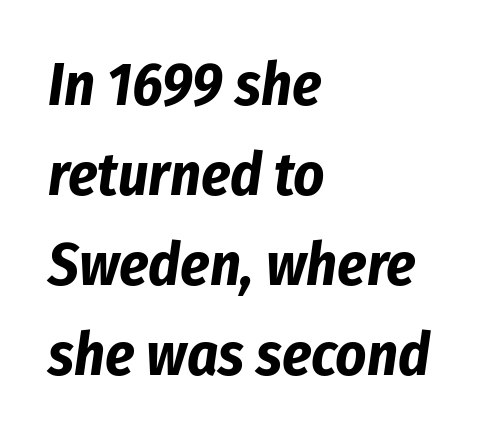
The space between consecutive lines is moderate. The paragraph shown leans on its left margin. You can tell it's italic because the verticals aren't actually vertical. Descenders hang freely into open space. Look at the stroke-to-counter ratio: heavy, a bold. Default kerning and tracking; the words read as compact shapes.
